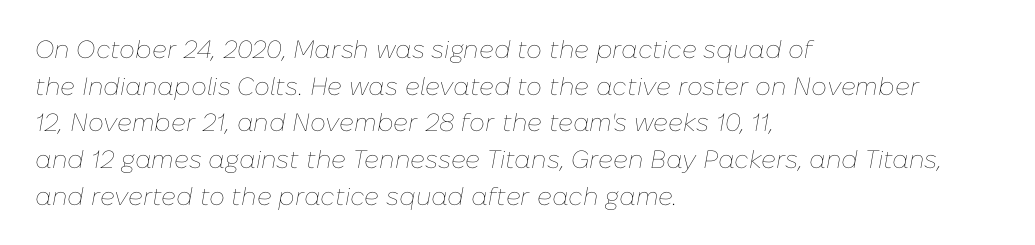
Q: Is the text bold? A: No.
Q: Is the text italic (slanted)? A: Yes, it leans right by about 10 degrees.
Q: Is the text underlined? A: No.
Q: How is the paragraph aligned? A: Left-aligned.
Q: Is the spacing between letters normal or unusually wide? A: Normal.
Q: Is the spacing between lines tight, normal or loose? A: Normal.
